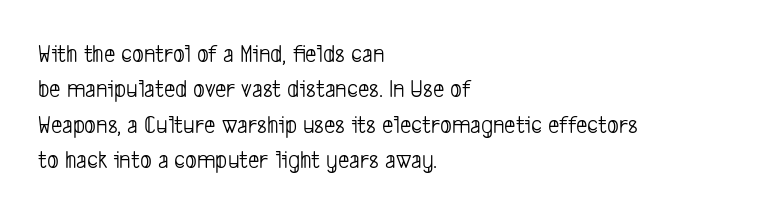
These lines keep a tight, regular rhythm from letter to letter. Whoever set this chose a conventional vertical rhythm. Clear beneath every line of the passage. Ink coverage per letter is moderate at most.
